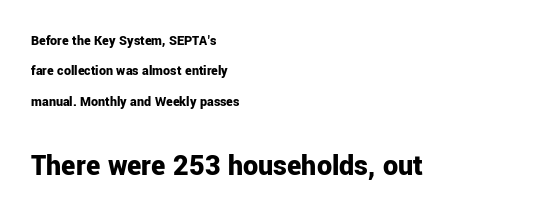
The image shows 30 px bold sans-serif type, upright; set left-aligned, loose line spacing (2.17x), normal letter spacing, not underlined; the second (bottom) block is 2.14x larger; low stroke contrast and a medium x-height.
